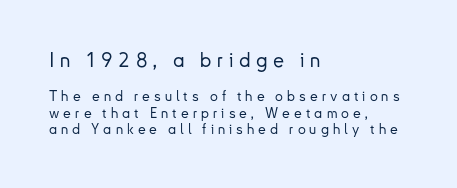
Look at the glyph heights: the upper group is clearly the bigger setting. Every stem runs plumb, perpendicular to the baseline. Letter spacing: wide. Left-aligned paragraph, ragged on the right.
